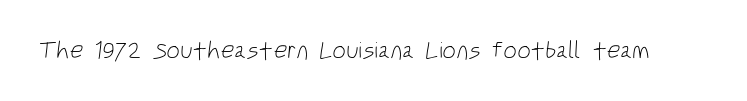
Rule under the text: the space is simply empty. What stands out about the letter spacing? Nothing — it is the standard amount. Think standard paragraph weight, or any step lighter than that.
